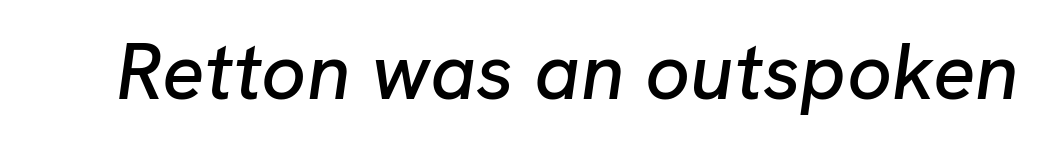
{"italic": "yes", "lean": "right", "slant_degrees": 8, "width": "normal", "stroke_contrast": "low", "x_height": "medium", "monospaced": "no", "underline": "no", "letter_spacing": "normal", "letter_spacing_em": 0.0, "glyph_px": 79}
